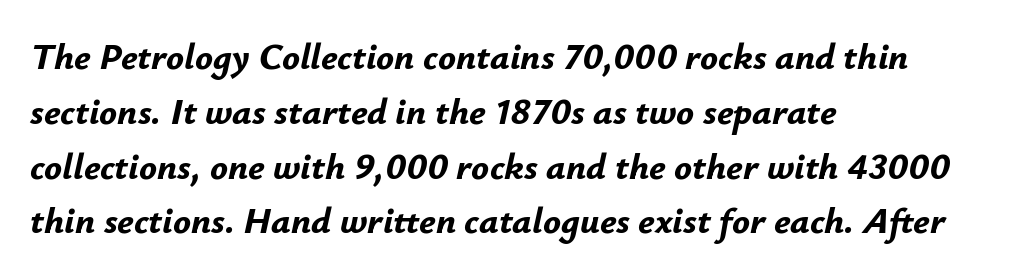
The image shows 37 px bold type, italic (leaning right); set left-aligned, normal line spacing (1.48x), normal letter spacing, not underlined; low stroke contrast and a small x-height.
